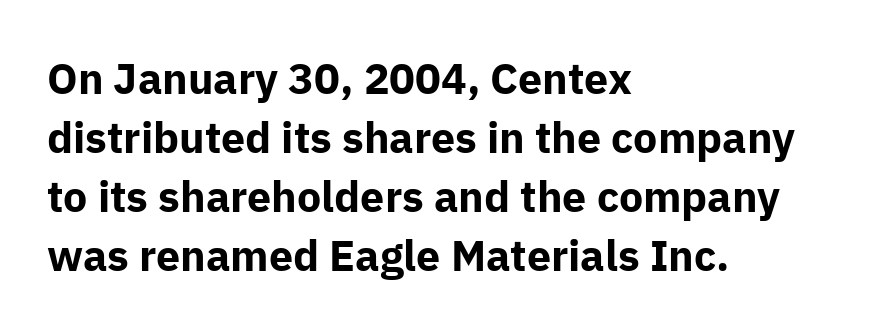
In terms of posture, this sample is upright. Check under the words: just untouched page. Check where the strokes stop: nothing finishes them off — pure sans. Compared with typical paragraphs, the rows here are spaced about the same. Caption: multi-line text, flush left, ragged right. The face used here is rendered with its standard letterfit.
